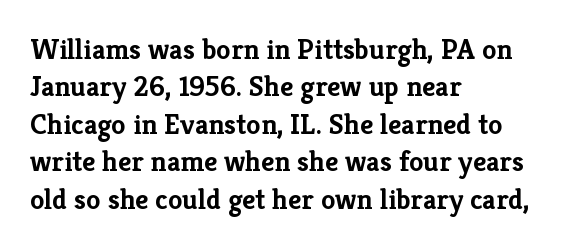
Has an underline been added? It has not. The passage shown has conventional tracking throughout. Posture: vertical. Every letter is thick-stroked: bold, no question.
